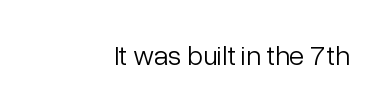
Q: Is the text bold? A: No.
Q: Is the text italic (slanted)? A: No, it is upright.
Q: Is the typeface a serif or a sans-serif typeface? A: Sans-serif.
Q: Is the text underlined? A: No.
Q: How is the paragraph aligned? A: Right-aligned.
Q: Is the spacing between letters normal or unusually wide? A: Normal.
Q: Width (condensed, normal, or wide)? A: Normal.
Q: Stroke contrast? A: Low.
Q: x-height? A: Medium.
Q: Monospaced? A: No.
